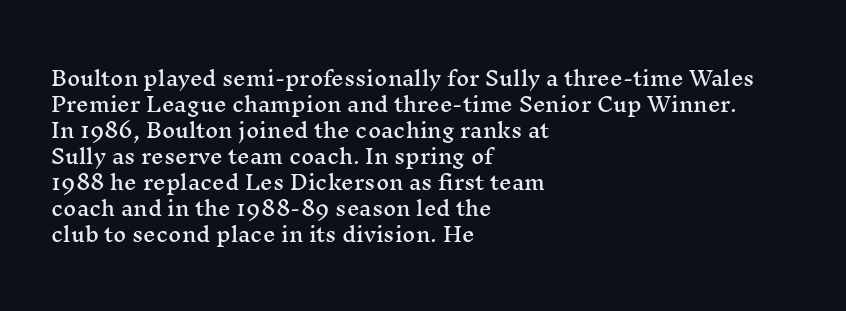
The letterforms sit shoulder to shoulder at normal distance. The lines in this sample share a left origin and differ only in where they stop. Lines of text with bare space underneath. This sample keeps an unexceptional amount of space between lines. Upright lettering throughout.
